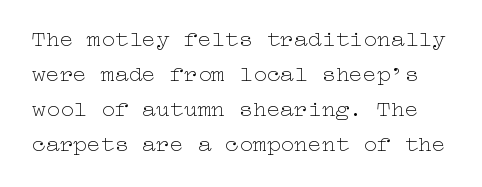
The rendering keeps characters at their native spacing. A roman cut, with each character standing at attention. Weight class: somewhere from thin through regular. The space beneath each line is pristine and unruled. Vertical spacing — default.
